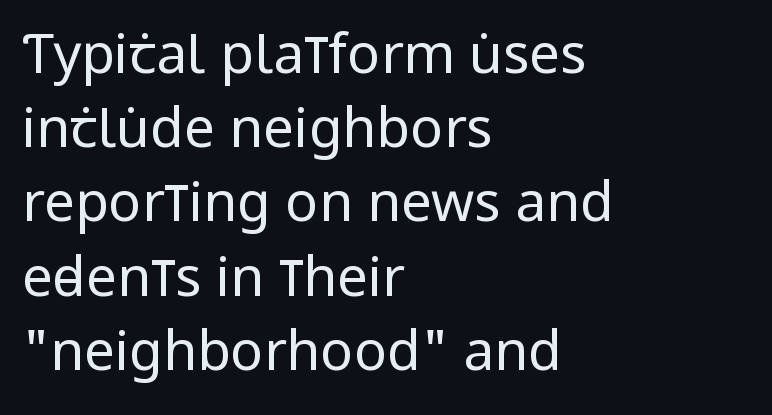
Q: Is the text bold? A: No.
Q: Is the text italic (slanted)? A: No, it is upright.
Q: Is the typeface a serif or a sans-serif typeface? A: Sans-serif.
Q: Is the text underlined? A: No.
Q: How is the paragraph aligned? A: Left-aligned.
Q: Is the spacing between letters normal or unusually wide? A: Normal.
Q: Is the spacing between lines tight, normal or loose? A: Normal.
Q: Width (condensed, normal, or wide)? A: Condensed.
Q: Stroke contrast? A: Low.
Q: x-height? A: Large.
Q: Monospaced? A: No.
